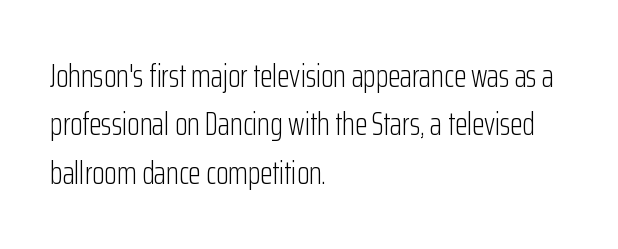
{"serif": "no", "italic": "no", "bold": "no", "weight": "light", "width": "condensed", "stroke_contrast": "low", "x_height": "medium", "monospaced": "no", "underline": "no", "align": "left", "line_spacing": "normal", "line_spacing_ratio": 1.51, "letter_spacing": "normal", "letter_spacing_em": 0.0, "glyph_px": 32}
